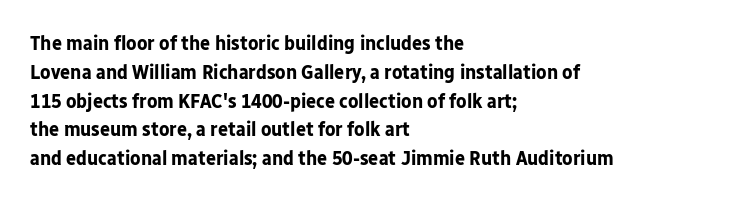
Leftover space on each line is placed entirely after the last word. The baseline area is clear. Tracking value appears to be zero — textbook default spacing. Is the type bold? Yes — the strokes are clearly thick and heavy.
